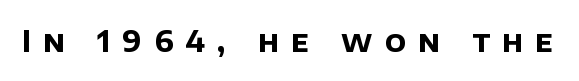
Q: Is the text bold? A: Yes.
Q: Is the typeface a serif or a sans-serif typeface? A: Sans-serif.
Q: Is the text underlined? A: No.
Q: Is the spacing between letters normal or unusually wide? A: Unusually wide.
Q: Width (condensed, normal, or wide)? A: Normal.
Q: Stroke contrast? A: Low.
Q: x-height? A: Large.
Q: Monospaced? A: No.
